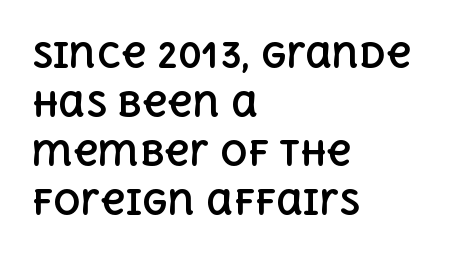
The image shows 34 px bold type, upright; set left-aligned, normal line spacing (1.44x), normal letter spacing, not underlined; a large x-height.
